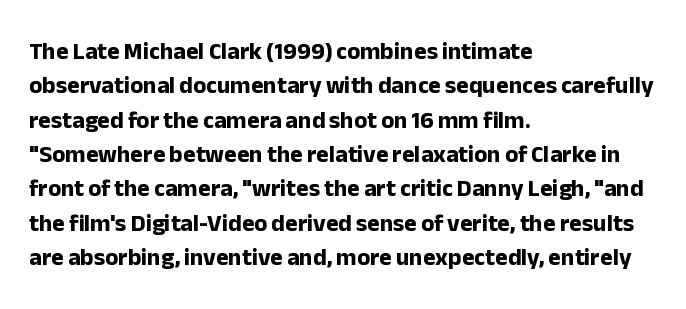
Q: Is the text bold? A: Yes.
Q: Is the text italic (slanted)? A: No, it is upright.
Q: Is the text underlined? A: No.
Q: How is the paragraph aligned? A: Left-aligned.
Q: Is the spacing between letters normal or unusually wide? A: Normal.
Q: Is the spacing between lines tight, normal or loose? A: Normal.
